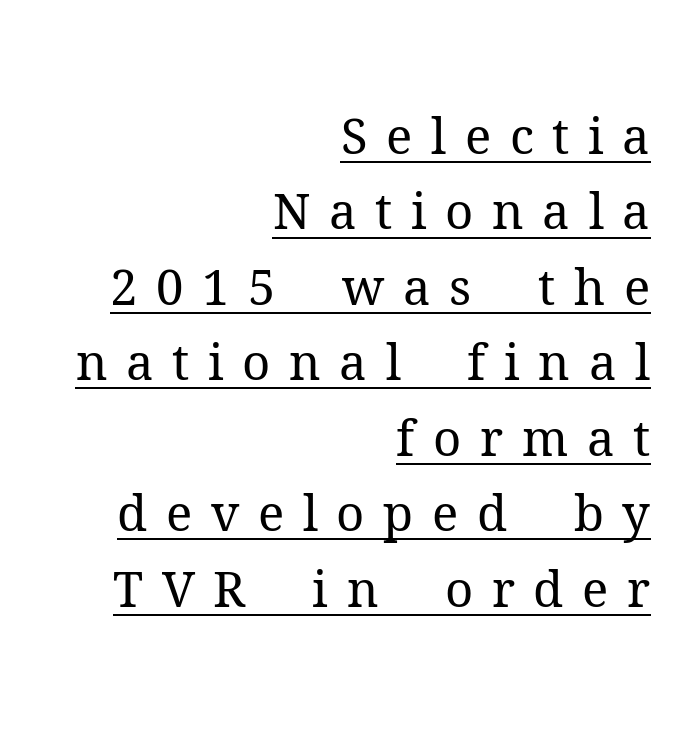
Stems here are at most as thick as an everyday book face. Leading matches the norm, producing a regular column. A student would call this right alignment; a typographer would say flush right, rag left. Classification — serif.
